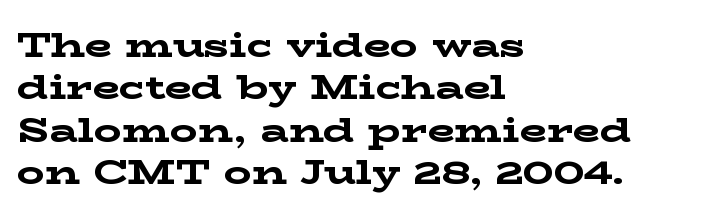
The image shows 35 px bold, wide serif type, upright; set left-aligned, line spacing 1.21x, normal letter spacing, not underlined; low stroke contrast and a medium x-height.
